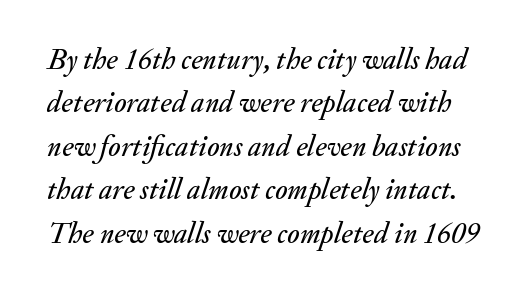
These lines keep a tight, regular rhythm from letter to letter. A bare baseline throughout the passage. The face used here is proportionally spaced, like ordinary book or web type. The vertical gap from one line to the next is medium. Observe the lean: these are italic letterforms.
